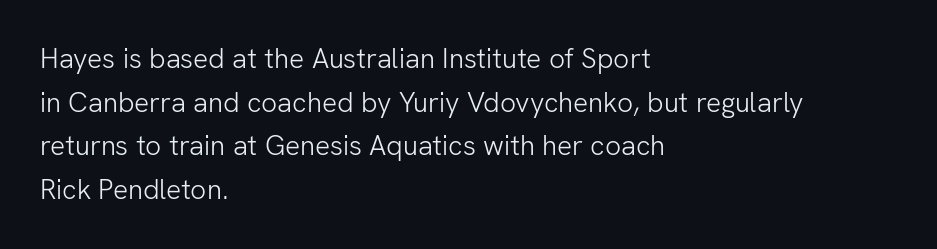
Q: Is the text bold? A: No.
Q: Is the text italic (slanted)? A: No, it is upright.
Q: Is the typeface a serif or a sans-serif typeface? A: Sans-serif.
Q: Is the text underlined? A: No.
Q: How is the paragraph aligned? A: Left-aligned.
Q: Is the spacing between letters normal or unusually wide? A: Normal.
Q: Is the spacing between lines tight, normal or loose? A: Normal.
Q: Width (condensed, normal, or wide)? A: Normal.
Q: Stroke contrast? A: Low.
Q: x-height? A: Medium.
Q: Monospaced? A: No.
